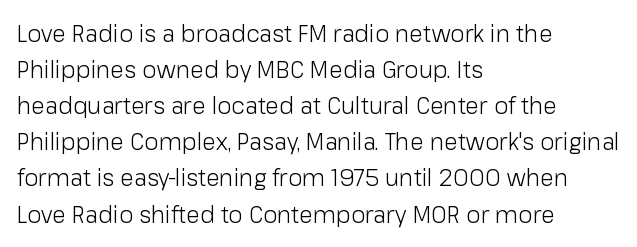
{"italic": "no", "bold": "no", "underline": "no", "align": "left", "line_spacing": "normal", "line_spacing_ratio": 1.57, "letter_spacing": "normal", "letter_spacing_em": 0.0, "glyph_px": 23}
